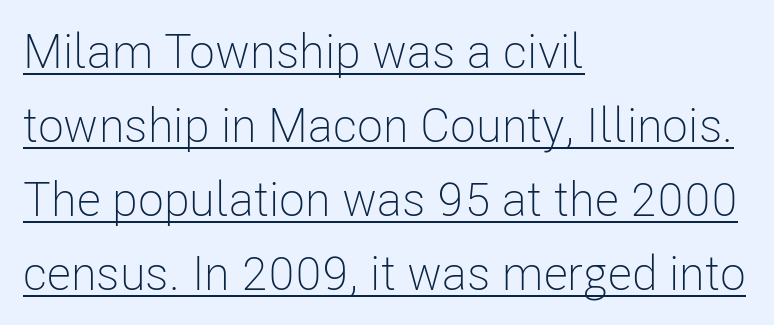
Q: Is the text bold? A: No.
Q: Is the text italic (slanted)? A: No, it is upright.
Q: Is the typeface a serif or a sans-serif typeface? A: Sans-serif.
Q: Is the text underlined? A: Yes.
Q: How is the paragraph aligned? A: Left-aligned.
Q: Is the spacing between letters normal or unusually wide? A: Normal.
Q: Is the spacing between lines tight, normal or loose? A: Normal.
Q: Width (condensed, normal, or wide)? A: Condensed.
Q: Stroke contrast? A: Low.
Q: x-height? A: Medium.
Q: Monospaced? A: No.
